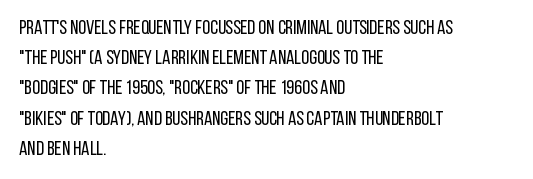
Q: Is the text bold? A: No.
Q: Is the text italic (slanted)? A: No, it is upright.
Q: Is the text underlined? A: No.
Q: How is the paragraph aligned? A: Left-aligned.
Q: Is the spacing between letters normal or unusually wide? A: Normal.
Q: Is the spacing between lines tight, normal or loose? A: Normal.
